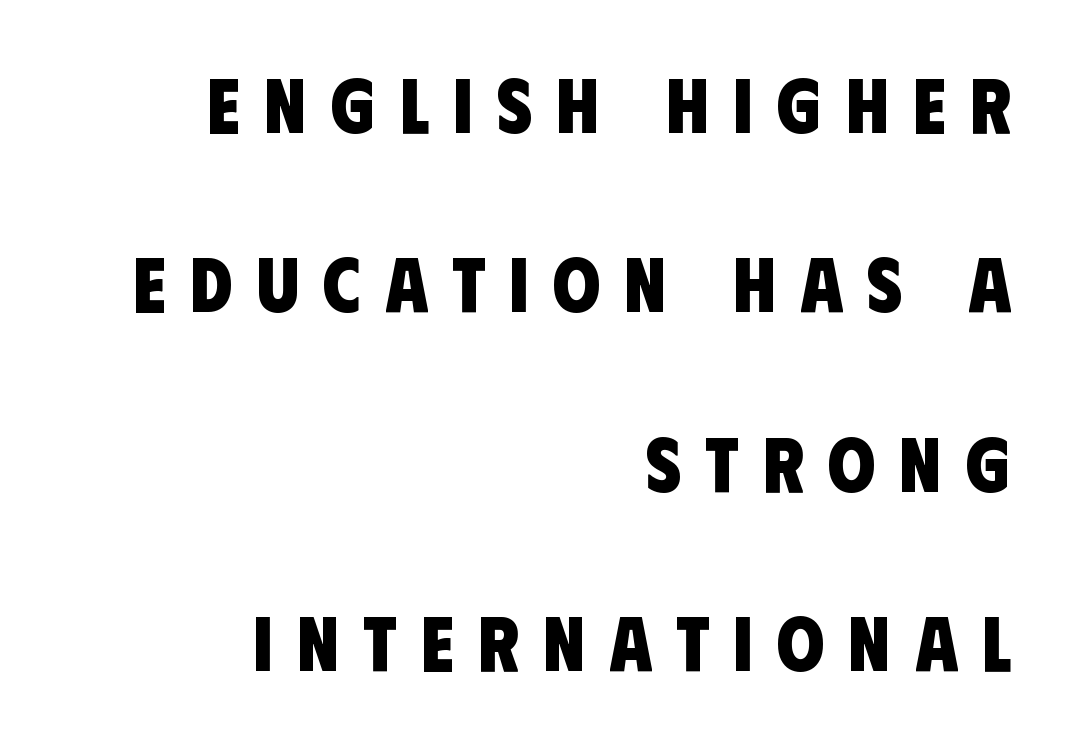
{"serif": "no", "bold": "yes", "weight": "heavy", "width": "condensed", "stroke_contrast": "low", "x_height": "large", "monospaced": "no", "underline": "no", "align": "right", "line_spacing": "loose", "line_spacing_ratio": 2.33, "letter_spacing": "wide", "letter_spacing_em": 0.31, "glyph_px": 77}
